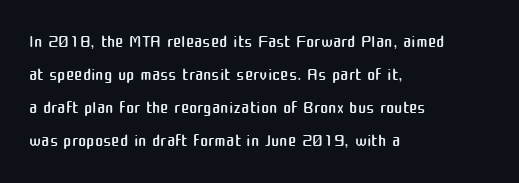
{"italic": "no", "bold": "no", "underline": "no", "align": "left", "line_spacing": "normal", "line_spacing_ratio": 1.32, "letter_spacing": "normal", "letter_spacing_em": 0.0, "glyph_px": 25}
